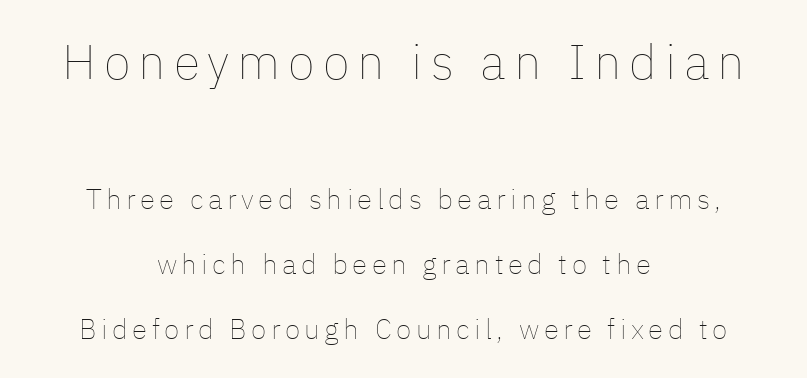
The image shows 49 px thin type, upright; set centered, loose line spacing (2.32x), not underlined; the first (top) block is 1.75x larger; low stroke contrast and a medium x-height.
